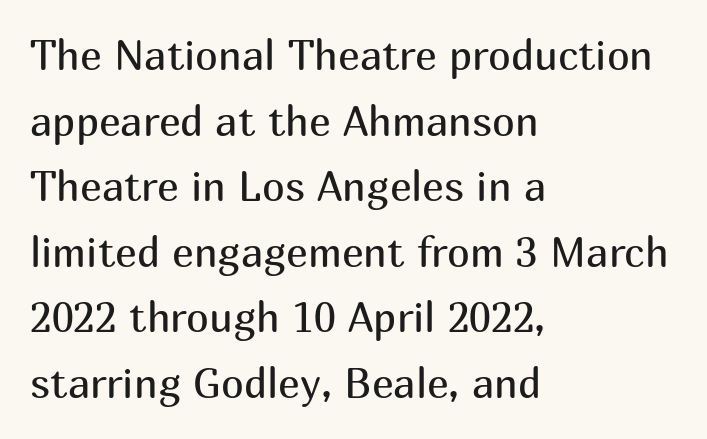
Q: Is the text bold? A: No.
Q: Is the text italic (slanted)? A: No, it is upright.
Q: Is the typeface a serif or a sans-serif typeface? A: Sans-serif.
Q: Is the text underlined? A: No.
Q: How is the paragraph aligned? A: Left-aligned.
Q: Is the spacing between letters normal or unusually wide? A: Normal.
Q: Is the spacing between lines tight, normal or loose? A: Normal.
Q: Width (condensed, normal, or wide)? A: Normal.
Q: Stroke contrast? A: Medium.
Q: x-height? A: Medium.
Q: Monospaced? A: No.
